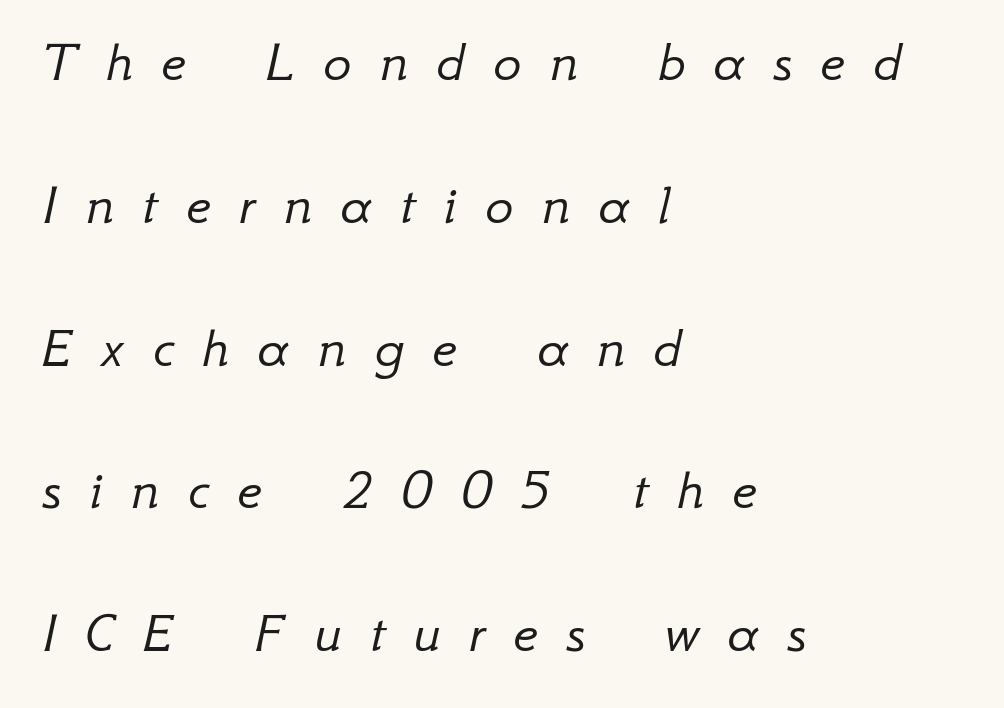
The image shows 59 px light type, italic (leaning right); set left-aligned, loose line spacing (2.42x), unusually wide letter spacing (+0.48 em), not underlined; low stroke contrast and a small x-height.
